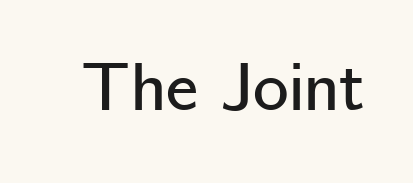
The image shows 68 px sans-serif type, upright; set normal letter spacing, not underlined; low stroke contrast and a medium x-height.
